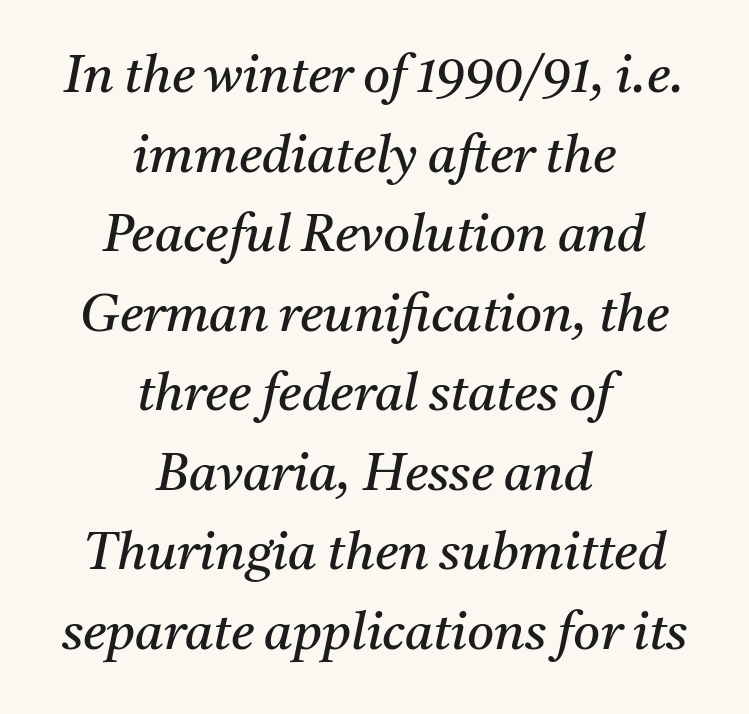
{"serif": "yes", "italic": "yes", "lean": "right", "slant_degrees": 11, "bold": "no", "weight": "regular", "width": "normal", "stroke_contrast": "medium", "x_height": "medium", "monospaced": "no", "underline": "no", "align": "center", "line_spacing": "normal", "line_spacing_ratio": 1.53, "letter_spacing": "normal", "letter_spacing_em": 0.0, "glyph_px": 52}
